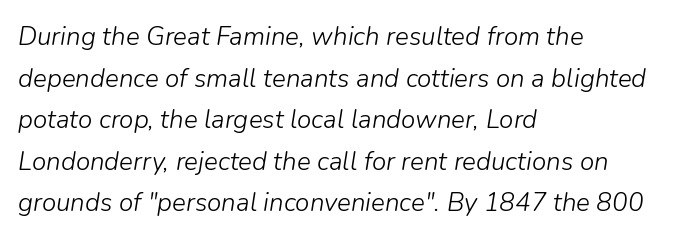
{"italic": "yes", "lean": "right", "slant_degrees": 9, "bold": "no", "underline": "no", "align": "left", "line_spacing": "normal", "line_spacing_ratio": 1.6, "letter_spacing": "normal", "letter_spacing_em": 0.0, "glyph_px": 26}
